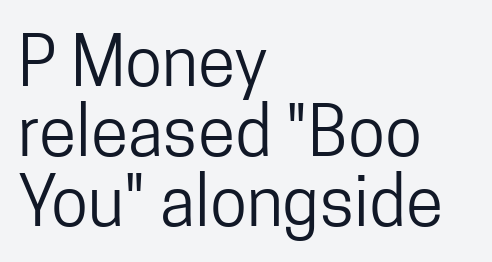
The image shows 68 px regular-weight, condensed sans-serif type, upright; set left-aligned, tight line spacing (1.03x), normal letter spacing, not underlined; low stroke contrast and a medium x-height.
